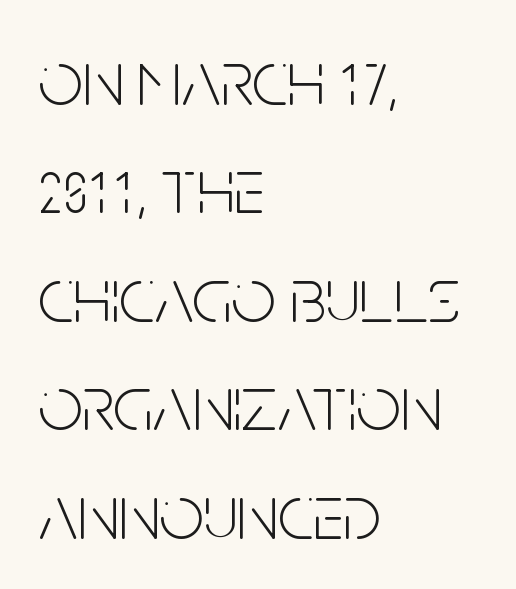
The type is set solid horizontally, with unmodified tracking. The gap between lines stays unmarked. Notice how the stems are strictly vertical — no italics here. Check where the strokes stop: nothing finishes them off — pure sans. Line beginnings align vertically; line endings do not. This sample keeps an unexceptional amount of space between lines.
